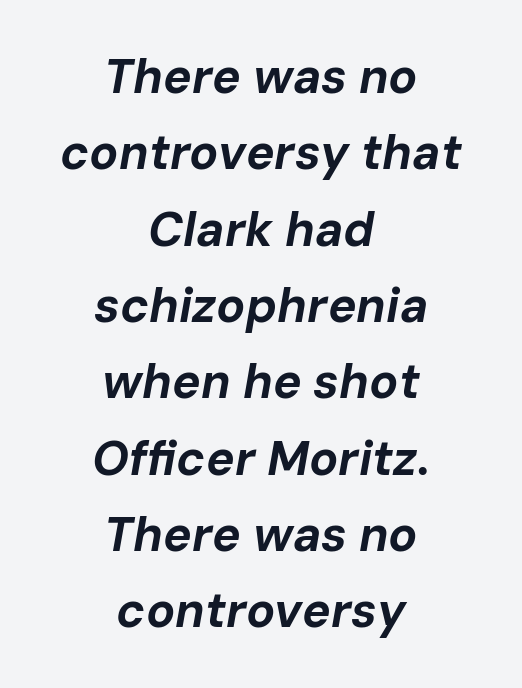
Q: Is the text bold? A: Yes.
Q: Is the text italic (slanted)? A: Yes, it leans right by about 10 degrees.
Q: Is the text underlined? A: No.
Q: How is the paragraph aligned? A: Centered.
Q: Is the spacing between letters normal or unusually wide? A: Normal.
Q: Is the spacing between lines tight, normal or loose? A: Normal.
Q: Width (condensed, normal, or wide)? A: Normal.
Q: Stroke contrast? A: Low.
Q: x-height? A: Medium.
Q: Monospaced? A: No.
